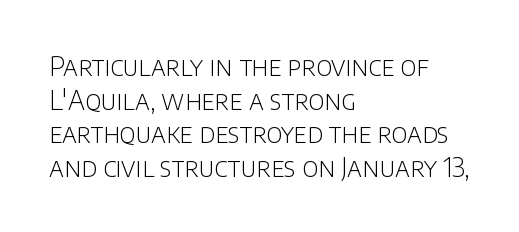
Interline gaps are of average width in this sample. In terms of posture, this sample is upright. Teacher's note: observe the even left margin — that is flush-left alignment. The cut favours lightness, reaching ordinary text weight at its darkest.
